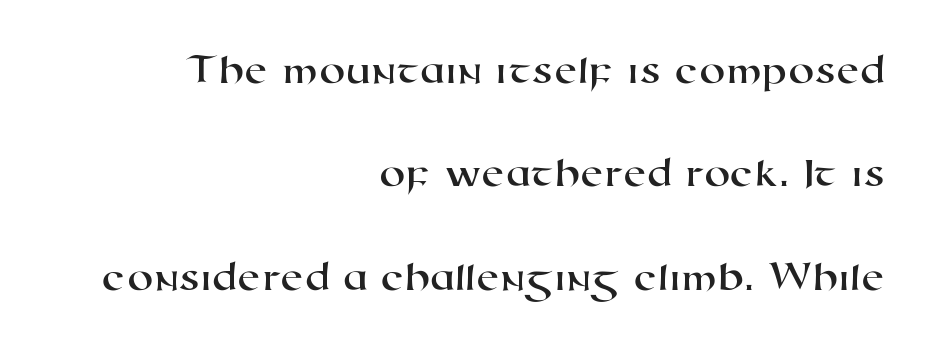
The image shows 42 px wide sans-serif type; set right-aligned, loose line spacing (2.46x), normal letter spacing, not underlined; high stroke contrast and a medium x-height.
